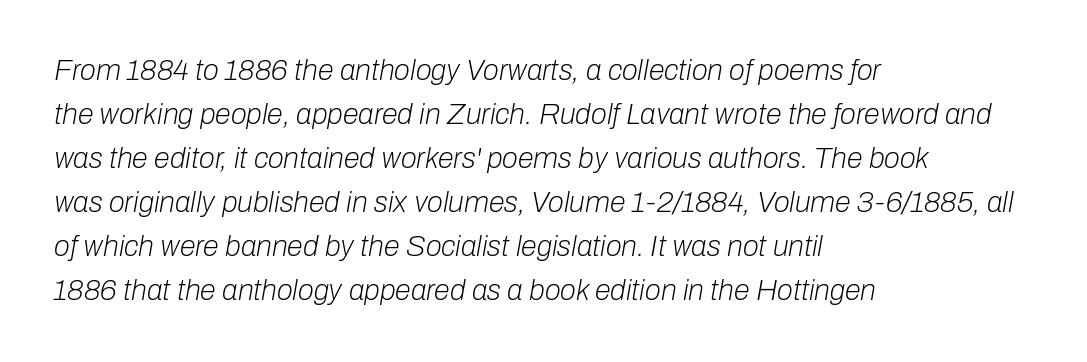
The image shows 29 px light type, italic (leaning right); set left-aligned, normal line spacing (1.52x), normal letter spacing, not underlined; low stroke contrast and a medium x-height.
